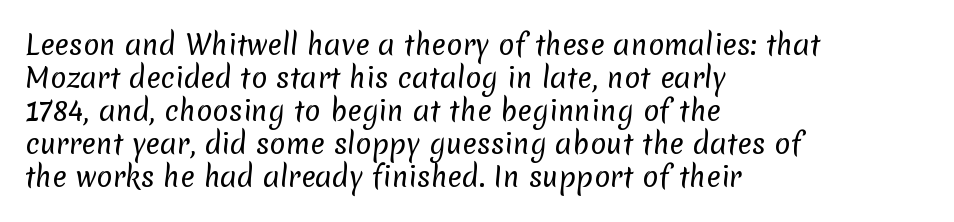
The ragged edge is on the right, which tells us the setting is flush left. The specimen omits any rule beneath the text block's lines. The passage shown has conventional tracking throughout. Think standard paragraph weight, or any step lighter than that.
